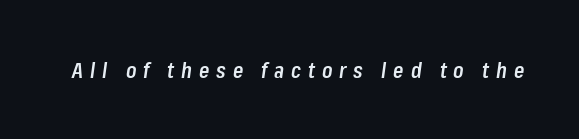
Q: Is the text bold? A: Semi-bold.
Q: Is the text italic (slanted)? A: Yes, it leans right by about 8 degrees.
Q: Is the text underlined? A: No.
Q: Is the spacing between letters normal or unusually wide? A: Unusually wide.
